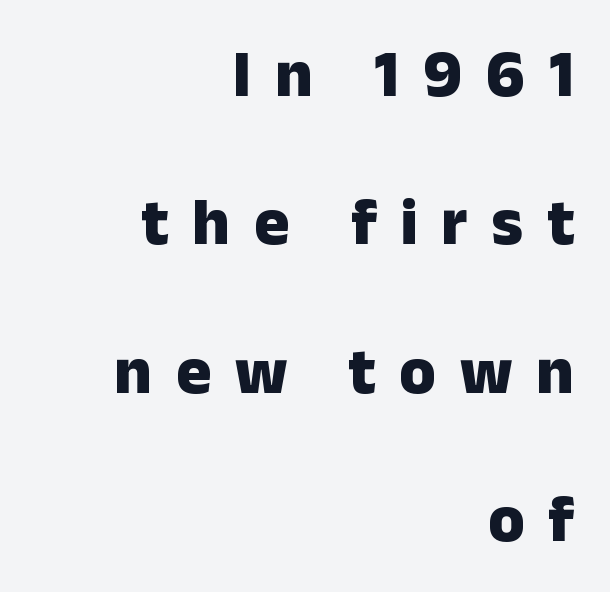
The image shows 66 px heavy sans-serif type, upright; set right-aligned, loose line spacing (2.25x), unusually wide letter spacing (+0.36 em), not underlined; low stroke contrast and a medium x-height.
